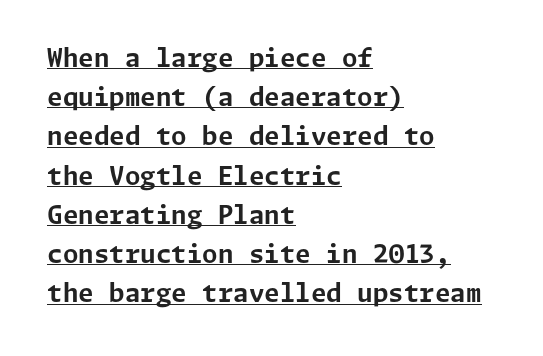
Q: Is the text bold? A: Yes.
Q: Is the text italic (slanted)? A: No, it is upright.
Q: Is the text underlined? A: Yes.
Q: How is the paragraph aligned? A: Left-aligned.
Q: Is the spacing between letters normal or unusually wide? A: Normal.
Q: Is the spacing between lines tight, normal or loose? A: Normal.
